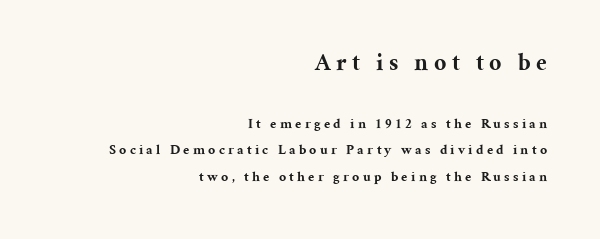
The image shows 24 px bold type, upright; set right-aligned, loose line spacing (1.9x), unusually wide letter spacing (+0.23 em), not underlined; the first (top) block is 1.71x larger.
